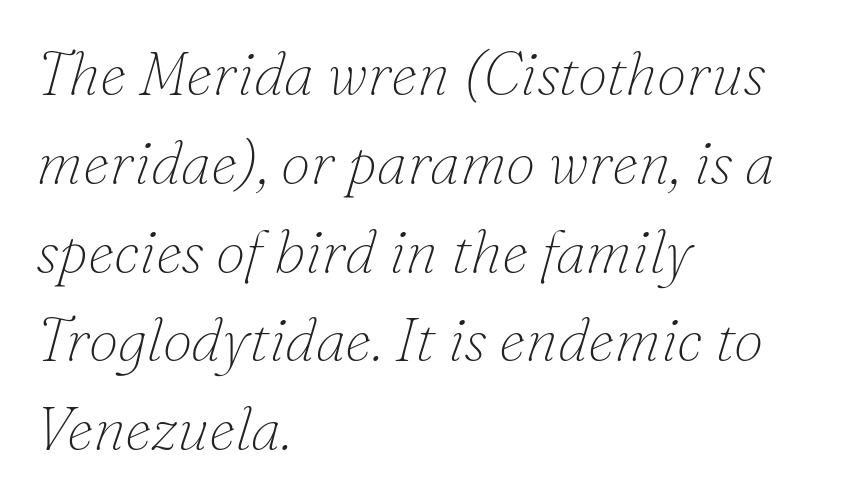
Italic: yes, the glyphs are oblique. Proportional: the letters do not fall into vertical columns. In terms of leading, this rendering sits right in the middle. Observe the serifs anchoring each vertical stroke in this sample. Glance below the letters and you will spot only blank space. Which margin do the lines hug? The left one — the right edge is uneven.
